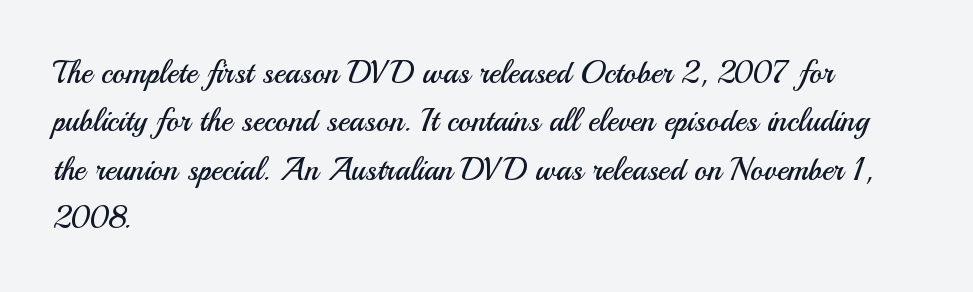
The image shows 31 px regular-weight sans-serif type; set left-aligned, normal line spacing (1.56x), normal letter spacing, not underlined; medium stroke contrast and a small x-height.
